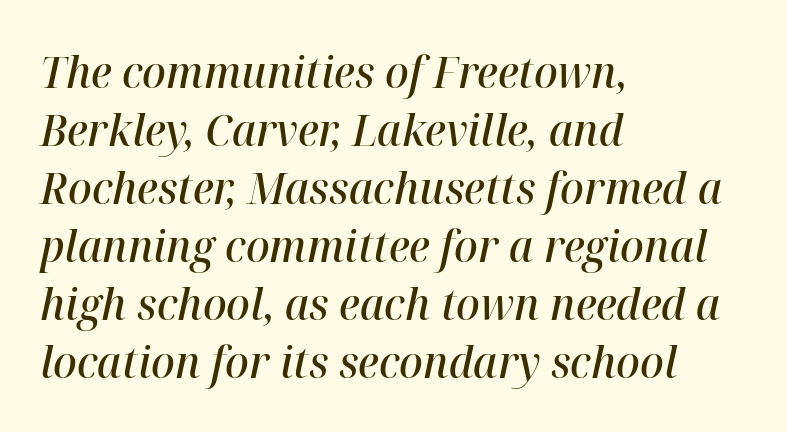
This block has exactly the height ordinary leading produces. Default kerning and tracking; the words read as compact shapes. Where is the straight margin? On the left. Emphasis-style slanted type is in use. Character widths vary here, with narrow letters taking less room than wide ones. The sample has been set in demibold, a notch under bold.
